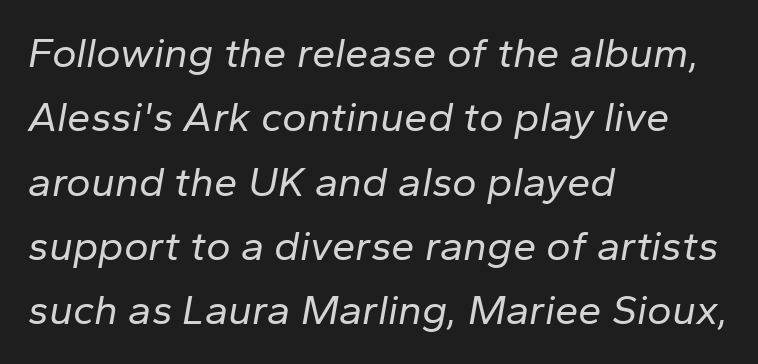
The image shows 42 px regular-weight type, italic (leaning right); set left-aligned, normal line spacing (1.53x), normal letter spacing, not underlined; low stroke contrast and a medium x-height.
